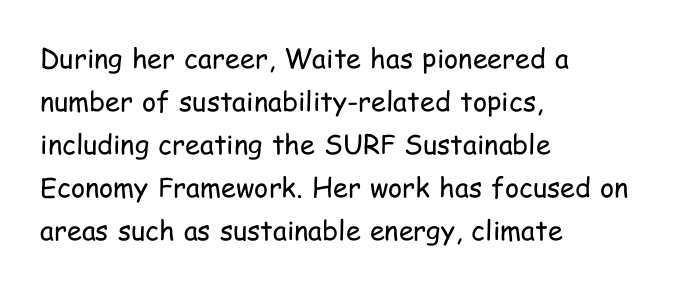
Q: Is the text bold? A: No.
Q: Is the text italic (slanted)? A: No, it is upright.
Q: Is the text underlined? A: No.
Q: How is the paragraph aligned? A: Left-aligned.
Q: Is the spacing between letters normal or unusually wide? A: Normal.
Q: Is the spacing between lines tight, normal or loose? A: Normal.
